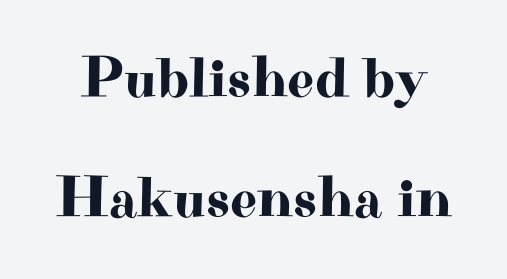
The image shows 59 px wide serif type, upright; set loose line spacing (2.04x), normal letter spacing, not underlined; high stroke contrast and a small x-height.
